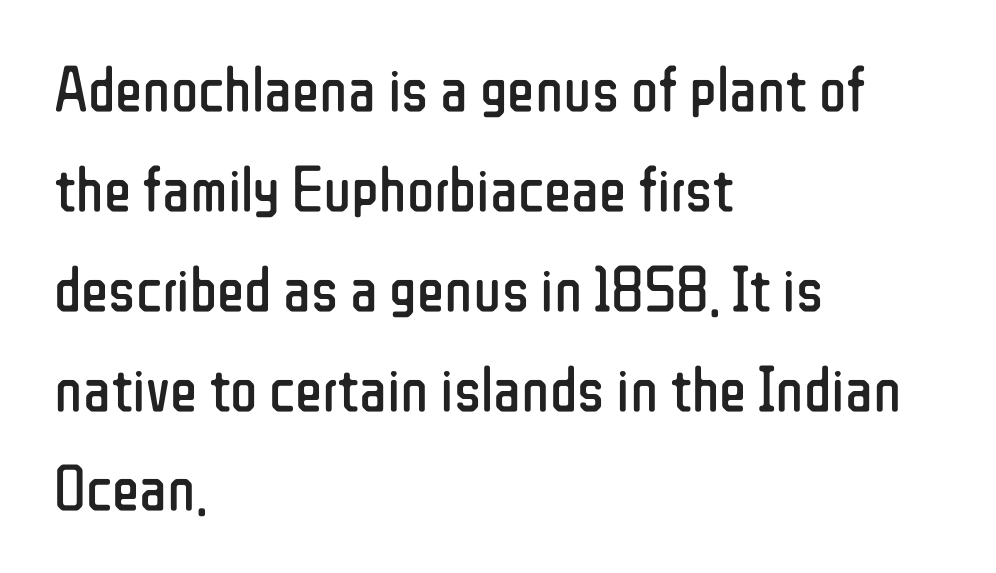
The image shows 64 px regular-weight, condensed sans-serif type, upright; set left-aligned, normal line spacing (1.56x), normal letter spacing, not underlined; low stroke contrast and a medium x-height.
